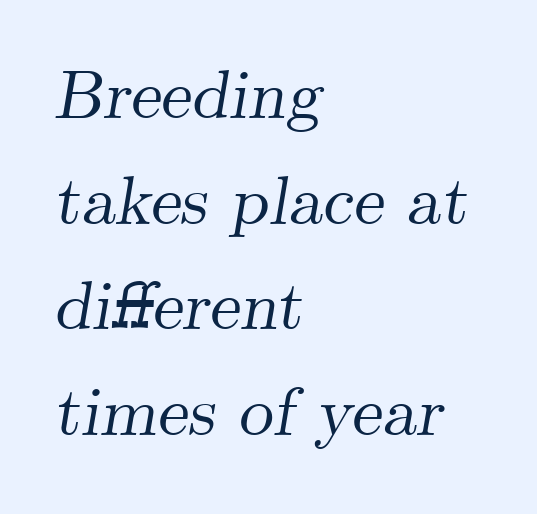
{"serif": "yes", "italic": "yes", "lean": "right", "slant_degrees": 9, "width": "normal", "stroke_contrast": "medium", "x_height": "small", "monospaced": "no", "underline": "no", "align": "left", "line_spacing": "normal", "line_spacing_ratio": 1.53, "letter_spacing": "normal", "letter_spacing_em": 0.0, "glyph_px": 69}
